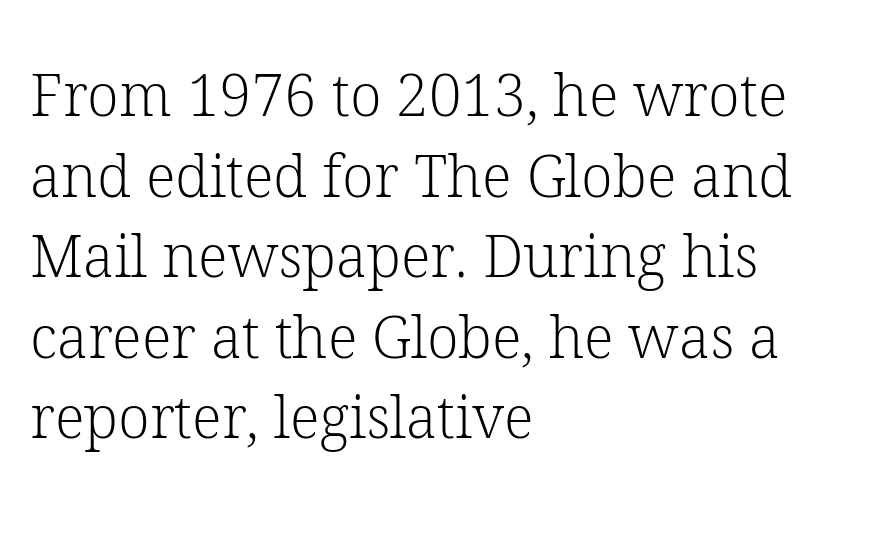
{"serif": "yes", "italic": "no", "bold": "no", "weight": "light", "width": "normal", "stroke_contrast": "low", "x_height": "medium", "monospaced": "no", "underline": "no", "align": "left", "line_spacing": "normal", "line_spacing_ratio": 1.39, "letter_spacing": "normal", "letter_spacing_em": 0.0, "glyph_px": 58}
